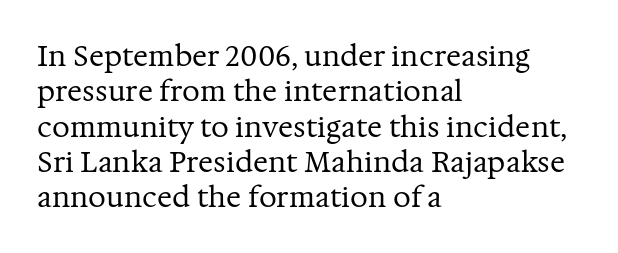
The space directly below the letters is spotless. Line beginnings align vertically; line endings do not. There is no visible air inserted between adjacent glyphs. Each stroke keeps to a modest, everyday thickness or less. The rows are spaced the way most documents space them.
